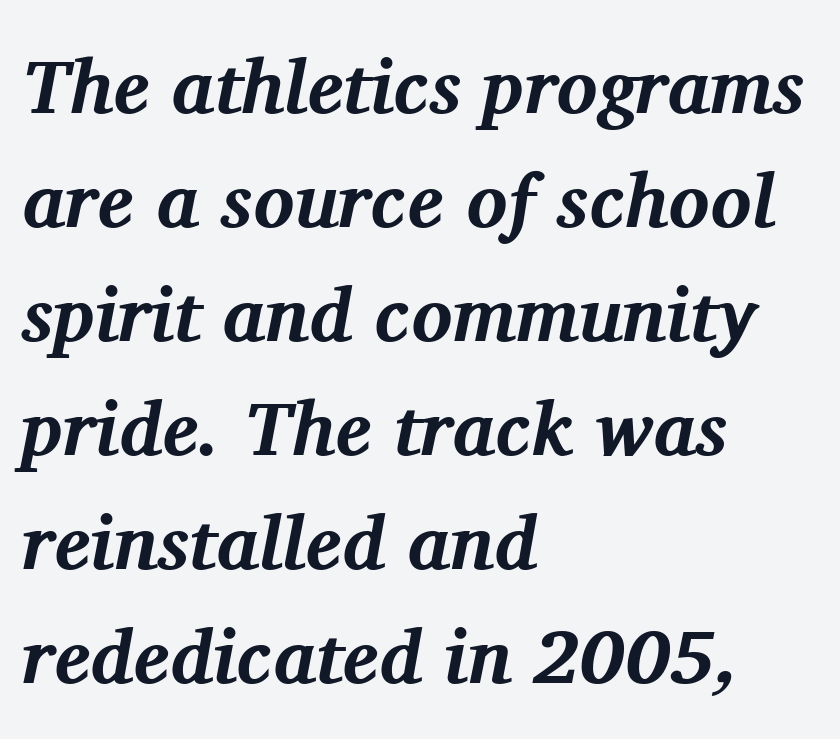
Q: Is the text bold? A: Yes.
Q: Is the text italic (slanted)? A: Yes, it leans right by about 11 degrees.
Q: Is the typeface a serif or a sans-serif typeface? A: Serif.
Q: Is the text underlined? A: No.
Q: How is the paragraph aligned? A: Left-aligned.
Q: Is the spacing between letters normal or unusually wide? A: Normal.
Q: Is the spacing between lines tight, normal or loose? A: Normal.
Q: Width (condensed, normal, or wide)? A: Normal.
Q: Stroke contrast? A: Medium.
Q: x-height? A: Medium.
Q: Monospaced? A: No.
